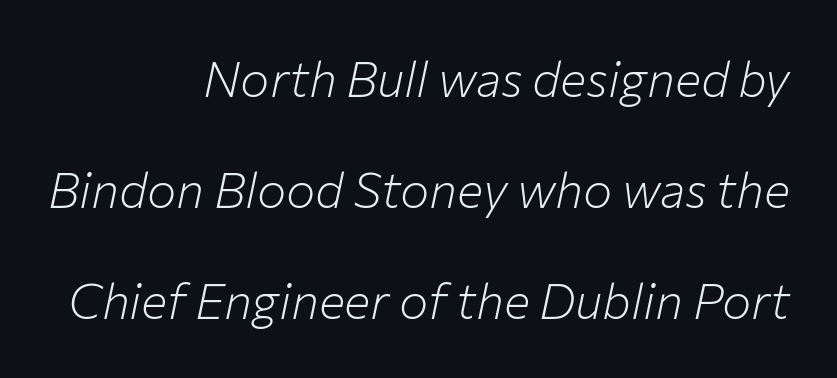
{"italic": "yes", "lean": "right", "slant_degrees": 12, "bold": "no", "weight": "light", "width": "normal", "stroke_contrast": "low", "x_height": "medium", "monospaced": "no", "underline": "no", "align": "right", "line_spacing": "loose", "line_spacing_ratio": 2.27, "letter_spacing": "normal", "letter_spacing_em": 0.0, "glyph_px": 49}
